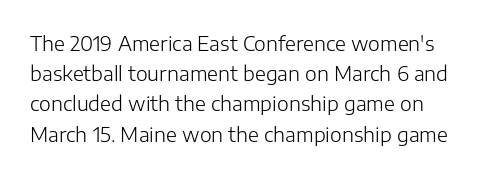
The image shows 20 px text type, upright; set left-aligned, normal line spacing (1.51x), normal letter spacing, not underlined.
